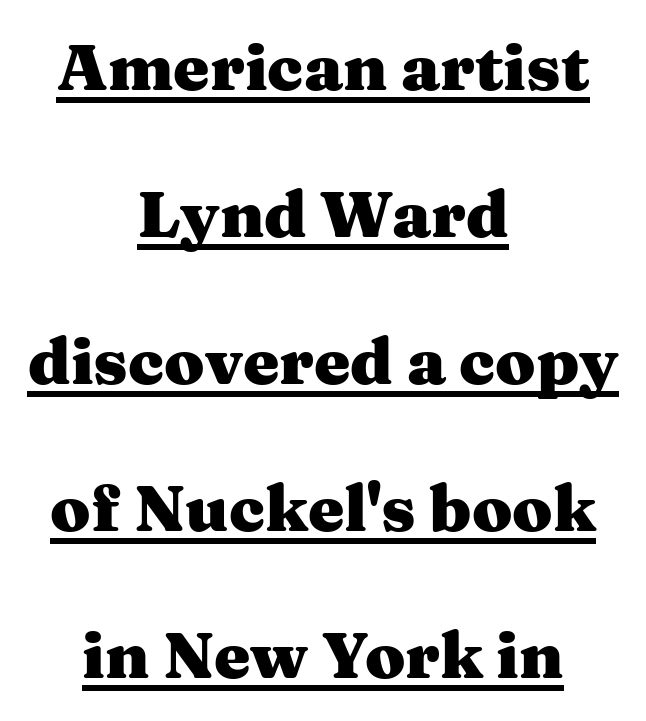
The compositor balanced each line on the midline. Inter-character spacing is left at the font's built-in metrics. Each new line begins a long way beneath the previous one. Character widths vary here, with narrow letters taking less room than wide ones. Students, observe the line beneath the letters — that is underlining. Compared with an ordinary text face, these strokes are far heavier — a full bold.
